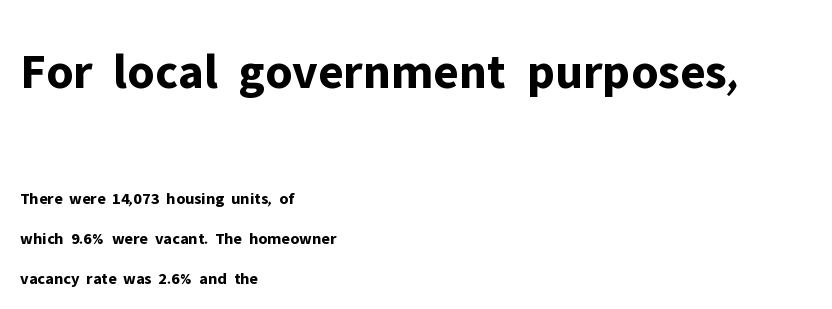
The image shows 51 px bold sans-serif type, upright; set left-aligned, loose line spacing (2.35x), normal letter spacing, not underlined; the first (top) block is 3.0x larger; low stroke contrast and a medium x-height.
